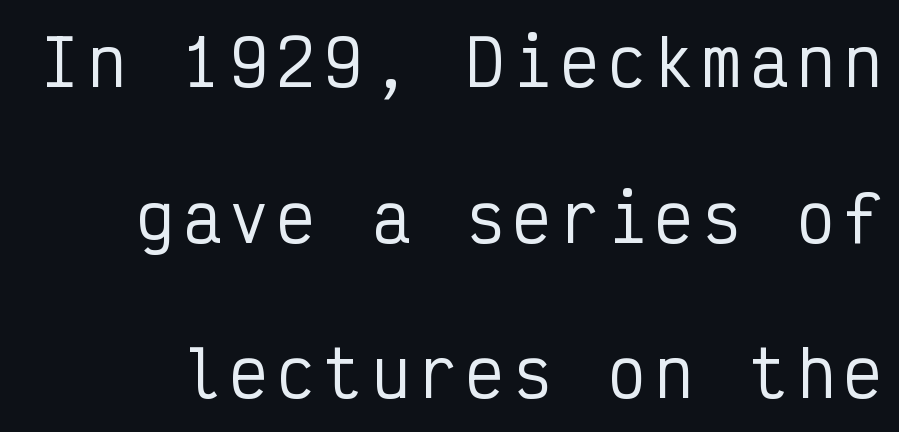
The letters march in equal steps, a hallmark of fixed-pitch type. The rendering uses a large line-height, opening up the rows. A sans-serif font was chosen for this passage. Decoration check: the copy has no underline.
